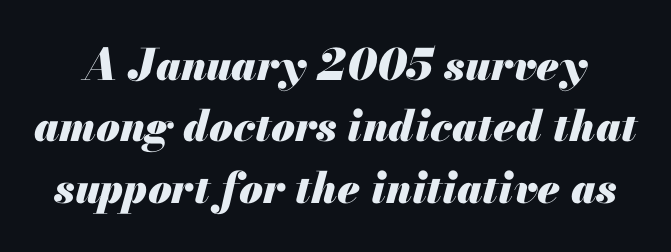
{"italic": "yes", "lean": "right", "slant_degrees": 13, "bold": "yes", "weight": "heavy", "width": "normal", "stroke_contrast": "medium", "x_height": "small", "monospaced": "no", "underline": "no", "line_spacing": "normal", "line_spacing_ratio": 1.43, "letter_spacing": "normal", "letter_spacing_em": 0.0, "glyph_px": 43}
